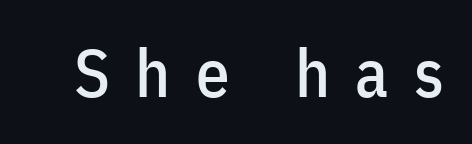
You could not count columns in this text — the font is proportionally spaced. Does the type have serifs? No, each stem ends abruptly. The gaps between neighbouring characters are conspicuously large. It's the straight-up-and-down kind of type. Anything drawn beneath the words? Only blank space.
